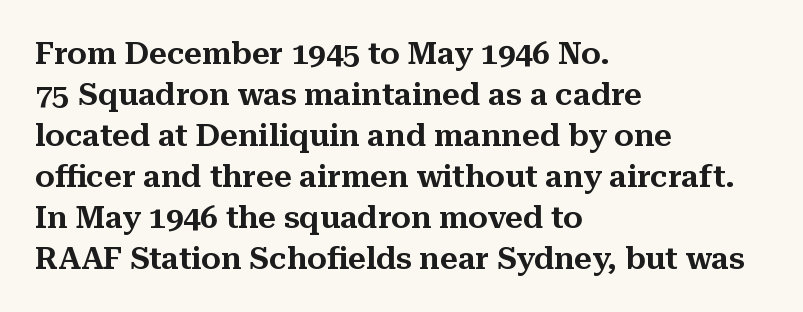
Q: Is the text italic (slanted)? A: No, it is upright.
Q: Is the typeface a serif or a sans-serif typeface? A: Serif.
Q: Is the text underlined? A: No.
Q: How is the paragraph aligned? A: Left-aligned.
Q: Is the spacing between letters normal or unusually wide? A: Normal.
Q: Is the spacing between lines tight, normal or loose? A: Normal.
Q: Width (condensed, normal, or wide)? A: Normal.
Q: Stroke contrast? A: Medium.
Q: x-height? A: Medium.
Q: Monospaced? A: No.
